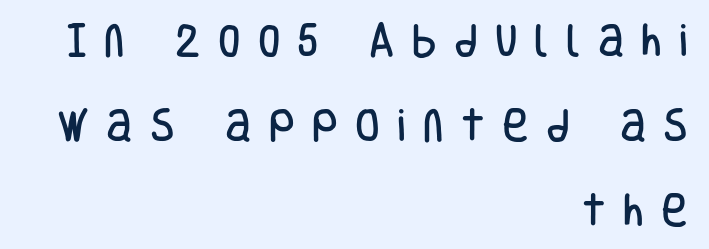
Successive baselines arrive slowly, with a big drop between each. Tracking value appears strongly positive — letters spread wide. You can tell from the bare stems that sans-serif type was used. It's the straight-up-and-down kind of type. This sample has the flowing, uneven cadence of proportional lettering.
